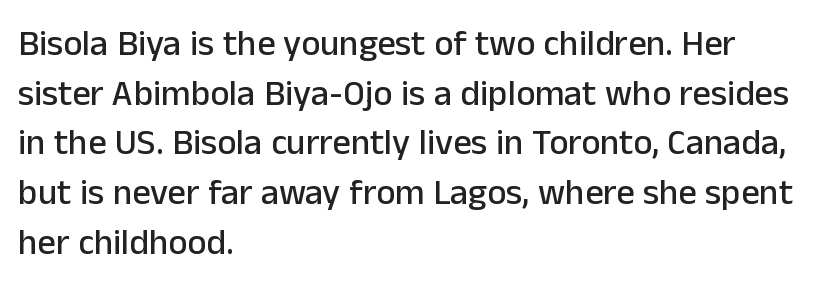
Font category for this specimen: sans-serif. What stands out about the letter spacing? Nothing — it is the standard amount. Proportional: the letters do not fall into vertical columns. The leading is moderate, giving the passage an even texture. The letters stand straight up with perfectly vertical stems.
